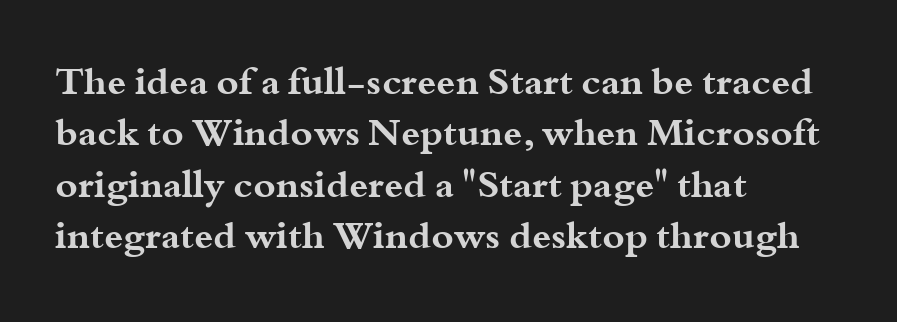
Letterform terminals end in serifs throughout the passage. Looks like regular typesetting: each glyph gets only the width it needs. It's the straight-up-and-down kind of type. Characters follow at the spacing the type designer built in. Leading matches the norm, producing a regular column.
